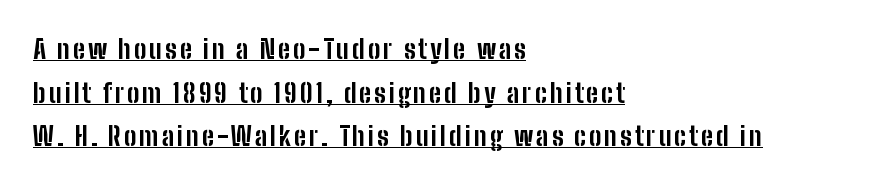
Q: Is the text bold? A: Yes.
Q: Is the text italic (slanted)? A: No, it is upright.
Q: Is the text underlined? A: Yes.
Q: How is the paragraph aligned? A: Left-aligned.
Q: Is the spacing between lines tight, normal or loose? A: Normal.
